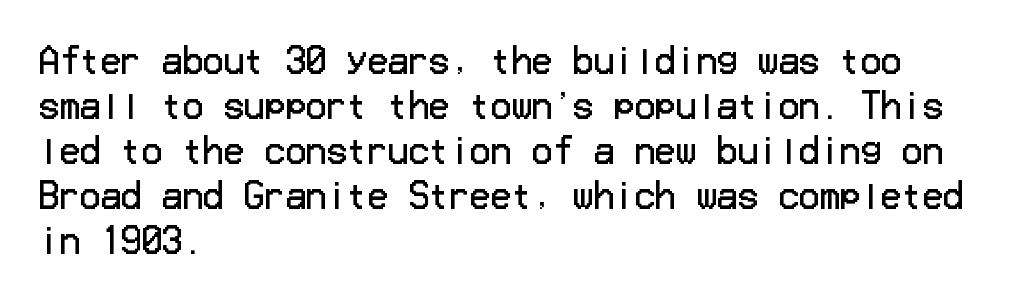
{"serif": "no", "italic": "no", "bold": "no", "weight": "regular", "width": "normal", "stroke_contrast": "low", "x_height": "medium", "underline": "no", "align": "left", "line_spacing": "normal", "line_spacing_ratio": 1.32, "letter_spacing": "normal", "letter_spacing_em": 0.0, "glyph_px": 34}
